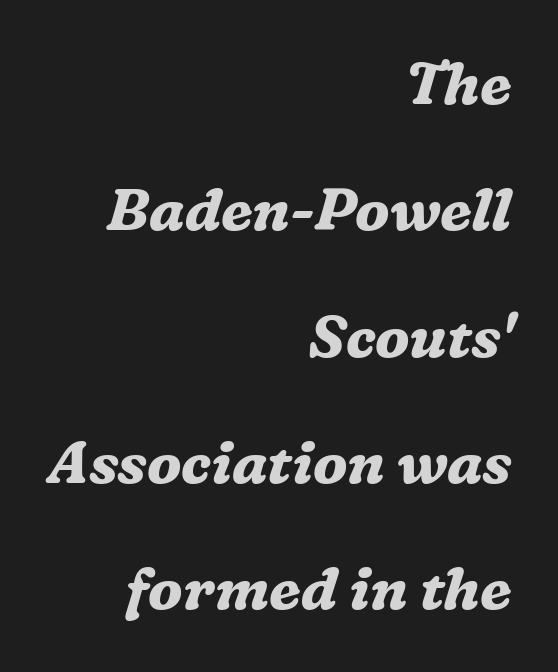
Spacing verdict: proportional, widths tailored to each character. The face used here has a pronounced slope to its letters. How would I describe the line gaps? Wide and relaxed. Examine the stroke ends and you'll spot serifs. Rule under the text: the space is simply empty.
